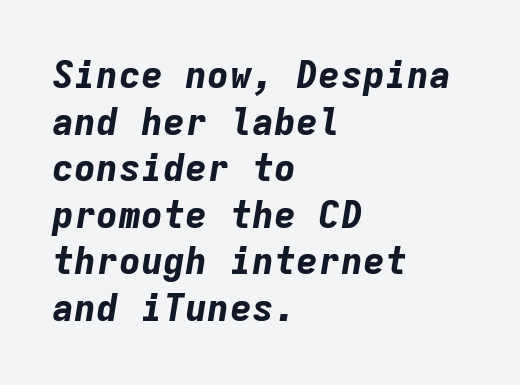
The image shows 37 px bold type, italic (leaning right), monospaced; set left-aligned, normal line spacing (1.26x), normal letter spacing, not underlined; low stroke contrast and a medium x-height.
